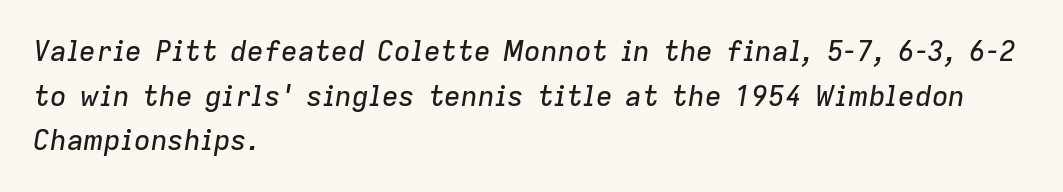
The axis of the letterforms is tilted away from vertical. The passage shown is not underscored anywhere. You could not count columns in this text — the font is proportionally spaced. Nobody touched the tracking dial on this one. Rows of type keep a routine distance in the vertical direction.
